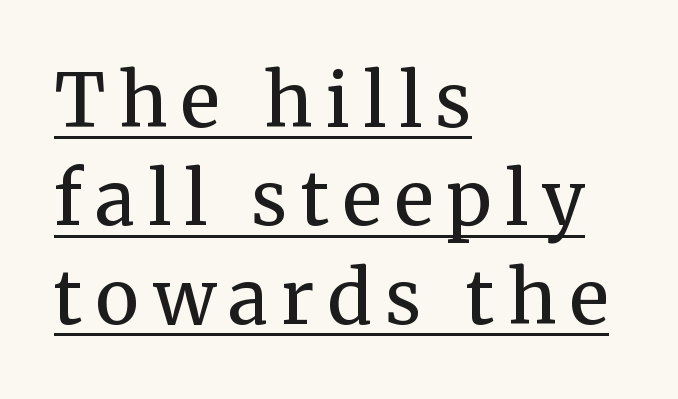
Q: Is the text bold? A: No.
Q: Is the text italic (slanted)? A: No, it is upright.
Q: Is the typeface a serif or a sans-serif typeface? A: Serif.
Q: Is the text underlined? A: Yes.
Q: How is the paragraph aligned? A: Left-aligned.
Q: Is the spacing between lines tight, normal or loose? A: Normal.
Q: Width (condensed, normal, or wide)? A: Normal.
Q: Stroke contrast? A: Medium.
Q: x-height? A: Medium.
Q: Monospaced? A: No.
